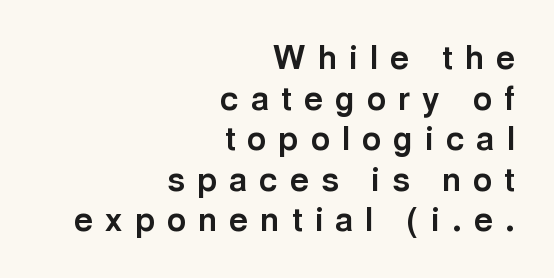
{"serif": "no", "italic": "no", "bold": "yes", "weight": "bold", "width": "normal", "x_height": "medium", "monospaced": "no", "underline": "no", "align": "right", "line_spacing_ratio": 1.23, "letter_spacing": "wide", "letter_spacing_em": 0.37, "glyph_px": 33}
